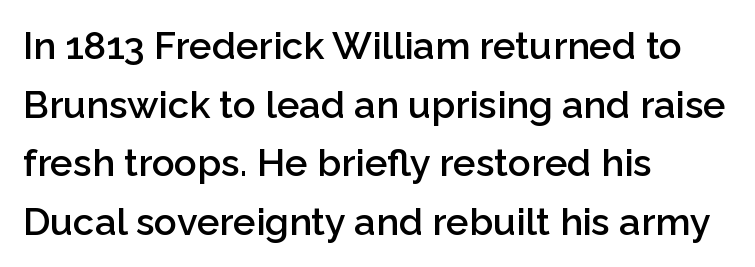
These words are printed semibold, heavier than regular yet not bold. If you drew a ruler down the left edge, every line would touch it. The passage shown is not underscored anywhere. Regarding leading, the lines here are spaced in the standard way. Ordinary non-slanted type is in use.
